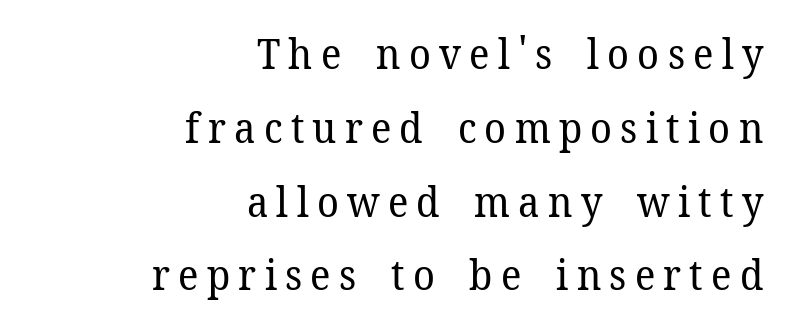
A clean baseline with only descenders dipping below it. Ordinary non-slanted type is in use. Compared with a flush-left layout, this one pins lines to the opposite, right side. The letters advance in unequal steps, a hallmark of proportional type.
